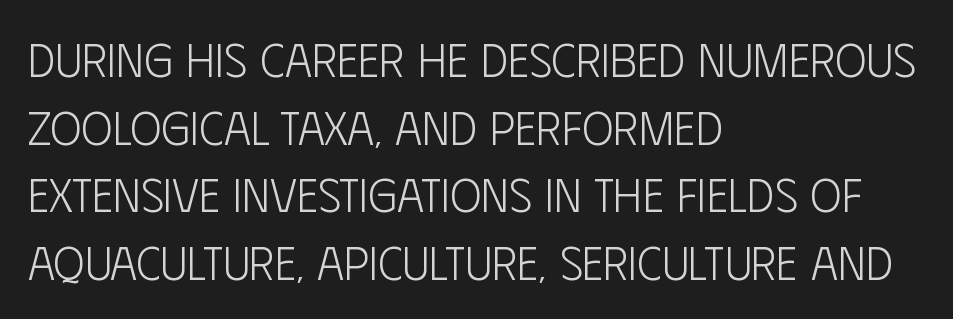
Q: Is the text bold? A: No.
Q: Is the text italic (slanted)? A: No, it is upright.
Q: Is the typeface a serif or a sans-serif typeface? A: Sans-serif.
Q: Is the text underlined? A: No.
Q: How is the paragraph aligned? A: Left-aligned.
Q: Is the spacing between letters normal or unusually wide? A: Normal.
Q: Is the spacing between lines tight, normal or loose? A: Normal.
Q: Width (condensed, normal, or wide)? A: Condensed.
Q: Stroke contrast? A: Low.
Q: x-height? A: Large.
Q: Monospaced? A: No.
